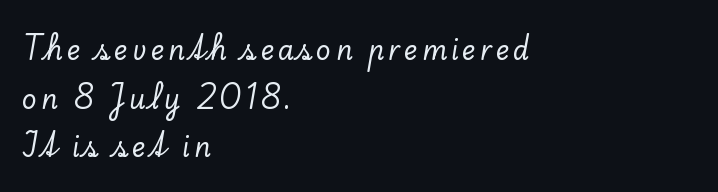
Unmarked baselines from the first word to the last. Compared with a centered layout, this one pins lines to the left instead.
